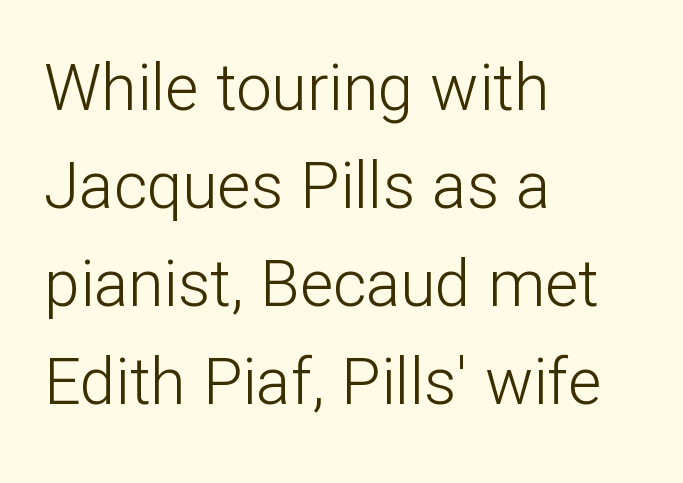
Q: Is the text bold? A: No.
Q: Is the text italic (slanted)? A: No, it is upright.
Q: Is the typeface a serif or a sans-serif typeface? A: Sans-serif.
Q: Is the text underlined? A: No.
Q: How is the paragraph aligned? A: Left-aligned.
Q: Is the spacing between letters normal or unusually wide? A: Normal.
Q: Is the spacing between lines tight, normal or loose? A: Normal.
Q: Width (condensed, normal, or wide)? A: Normal.
Q: Stroke contrast? A: Low.
Q: x-height? A: Medium.
Q: Monospaced? A: No.
